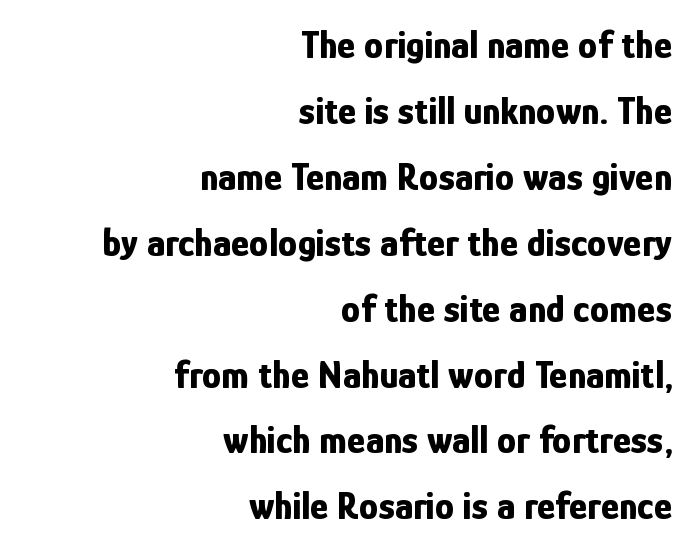
Q: Is the text bold? A: Yes.
Q: Is the text italic (slanted)? A: No, it is upright.
Q: Is the typeface a serif or a sans-serif typeface? A: Sans-serif.
Q: Is the text underlined? A: No.
Q: How is the paragraph aligned? A: Right-aligned.
Q: Is the spacing between letters normal or unusually wide? A: Normal.
Q: Is the spacing between lines tight, normal or loose? A: Normal.
Q: Width (condensed, normal, or wide)? A: Condensed.
Q: Stroke contrast? A: Low.
Q: x-height? A: Medium.
Q: Monospaced? A: No.
